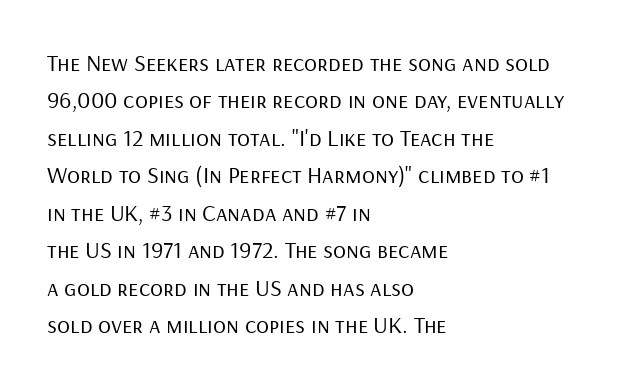
{"italic": "no", "bold": "no", "underline": "no", "align": "left", "line_spacing": "normal", "line_spacing_ratio": 1.56, "letter_spacing": "normal", "letter_spacing_em": 0.0, "glyph_px": 24}
